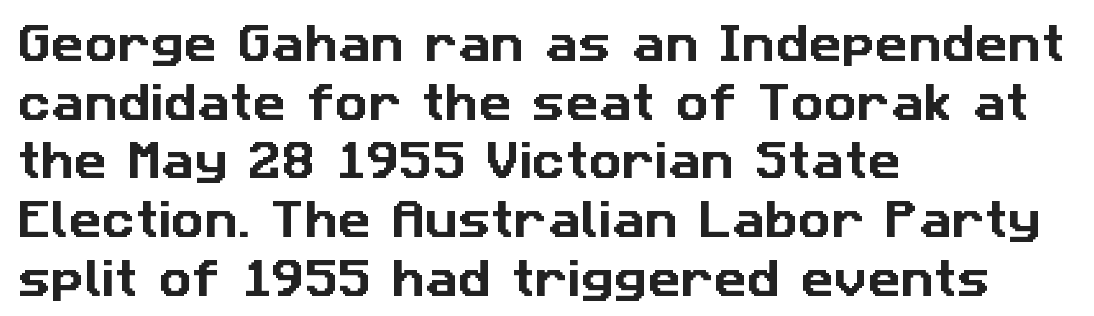
Each letter keeps its own natural width here, so spacing adapts to shape. Horizontal bands of white between lines are of average thickness. A classic flush-left, rag-right setting is used for this passage. Words appear dense and cohesive because spacing is normal. Typographically, this falls in the sans-serif category. Descenders hang freely into open space.
